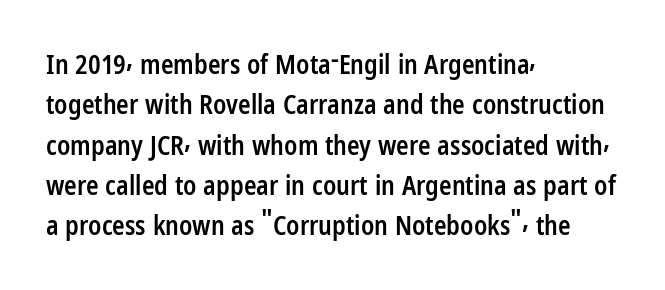
Q: Is the text bold? A: Semi-bold.
Q: Is the text italic (slanted)? A: No, it is upright.
Q: Is the text underlined? A: No.
Q: How is the paragraph aligned? A: Left-aligned.
Q: Is the spacing between letters normal or unusually wide? A: Normal.
Q: Is the spacing between lines tight, normal or loose? A: Normal.
